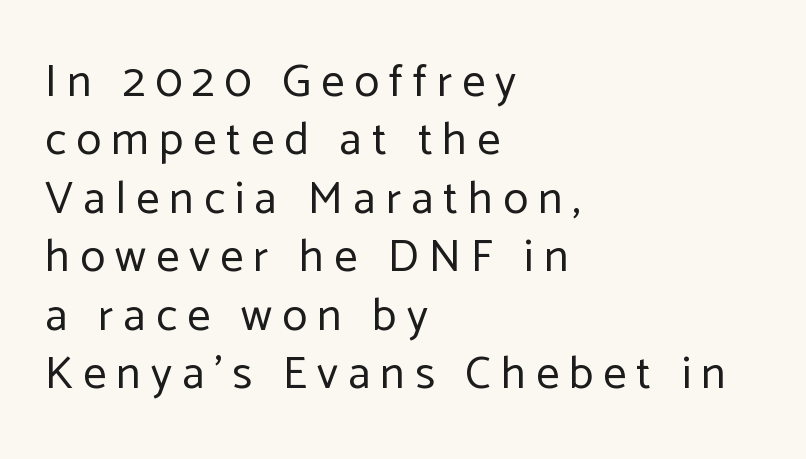
{"serif": "no", "italic": "no", "bold": "no", "weight": "regular", "width": "normal", "stroke_contrast": "low", "x_height": "medium", "monospaced": "no", "underline": "no", "align": "left", "line_spacing": "normal", "line_spacing_ratio": 1.27, "letter_spacing": "wide", "letter_spacing_em": 0.22, "glyph_px": 46}
